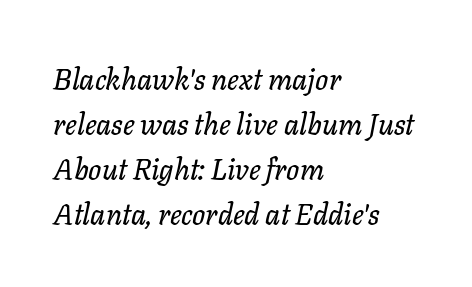
{"italic": "yes", "lean": "right", "slant_degrees": 11, "width": "normal", "stroke_contrast": "low", "x_height": "medium", "monospaced": "no", "underline": "no", "align": "left", "line_spacing": "normal", "line_spacing_ratio": 1.55, "letter_spacing": "normal", "letter_spacing_em": 0.0, "glyph_px": 29}
